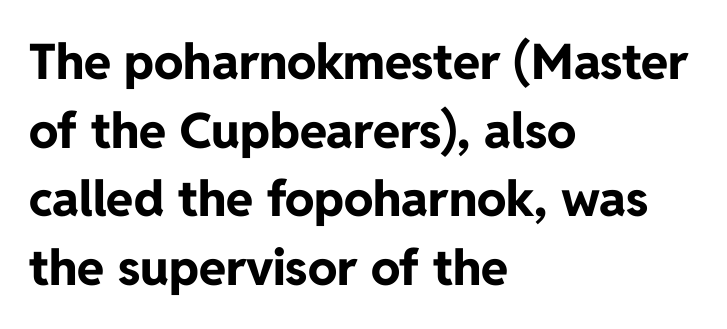
Varying glyph widths throughout — classic text-font behaviour. Compared with a centered layout, this one pins lines to the left instead. Spacing between characters is what you'd get straight out of the box. Stroke terminals: plain, sans-serif.
